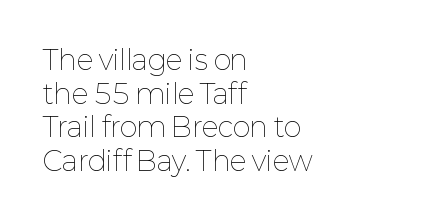
Whoever set this chose a conventional vertical rhythm. Each stroke keeps to a modest, everyday thickness or less. Is there any slant? The stems are plumb. Any mark beneath the type? The region is blank. Horizontal alignment here is leftward, the default for most running prose.
